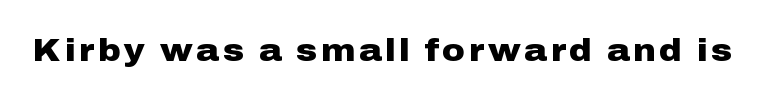
A typesetter would call this proportional, since set widths differ per character. Descender tails drop into unmarked territory. Does the type have serifs? No, each stem ends abruptly. Chunky letters — that's bold for sure. No italicization has been applied; the sample stays upright.
